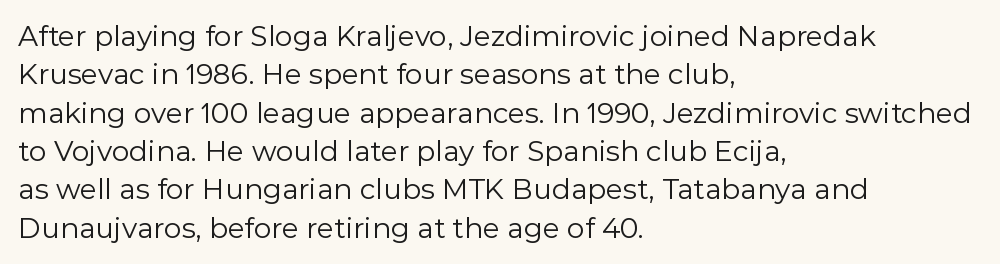
Q: Is the text bold? A: No.
Q: Is the text italic (slanted)? A: No, it is upright.
Q: Is the typeface a serif or a sans-serif typeface? A: Sans-serif.
Q: Is the text underlined? A: No.
Q: How is the paragraph aligned? A: Left-aligned.
Q: Is the spacing between letters normal or unusually wide? A: Normal.
Q: Is the spacing between lines tight, normal or loose? A: Normal.
Q: Width (condensed, normal, or wide)? A: Normal.
Q: x-height? A: Medium.
Q: Monospaced? A: No.
